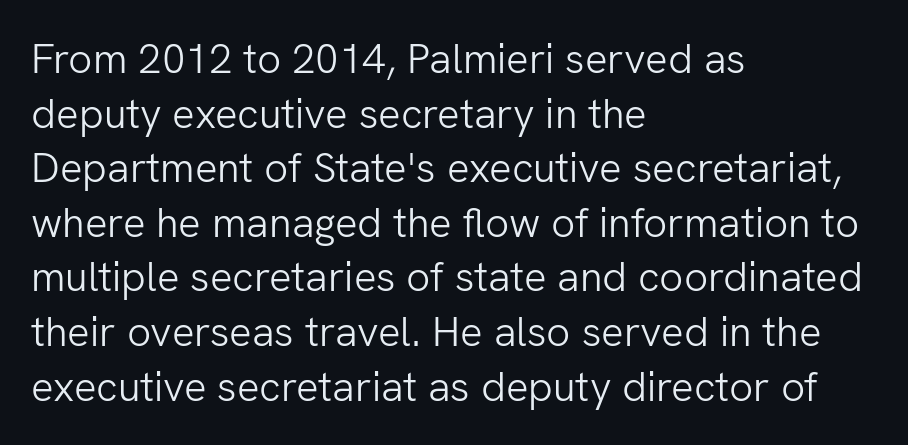
Q: Is the text bold? A: No.
Q: Is the text italic (slanted)? A: No, it is upright.
Q: Is the typeface a serif or a sans-serif typeface? A: Sans-serif.
Q: Is the text underlined? A: No.
Q: How is the paragraph aligned? A: Left-aligned.
Q: Is the spacing between letters normal or unusually wide? A: Normal.
Q: Is the spacing between lines tight, normal or loose? A: Normal.
Q: Width (condensed, normal, or wide)? A: Normal.
Q: Stroke contrast? A: Low.
Q: x-height? A: Medium.
Q: Monospaced? A: No.
